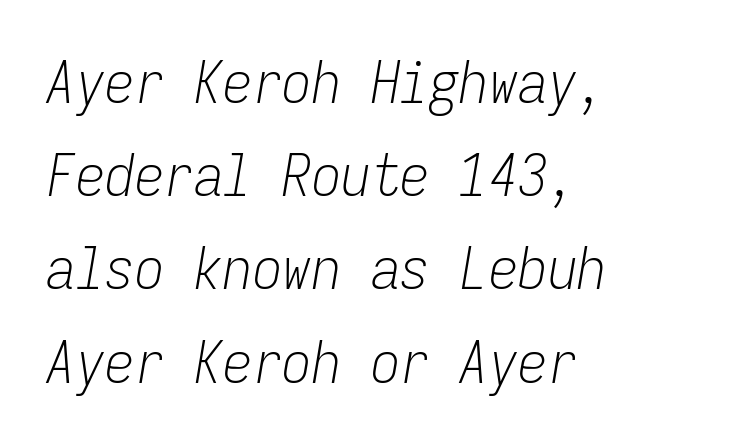
The foot of each line stays bare and open. Monospaced: the letters line up in strict vertical columns. One glance says typical: line gaps are just what's usual. Each word holds together tightly as a unit, with standard inter-letter gaps. The rendering anchors every line to the left-hand side.
